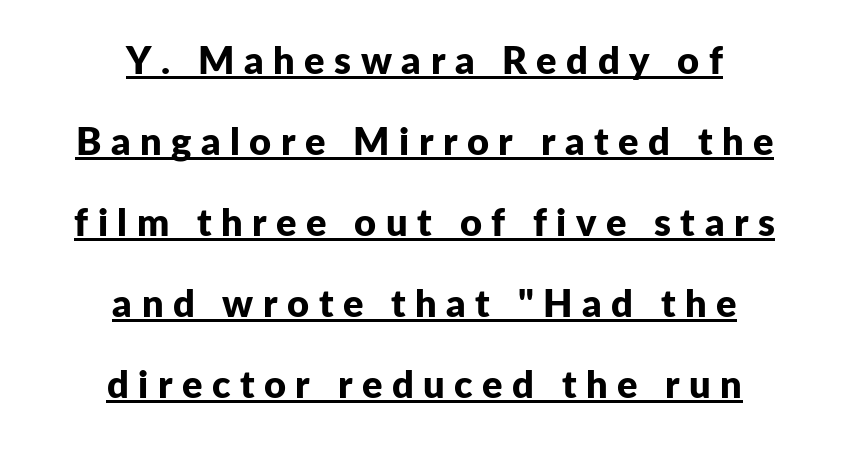
Q: Is the text bold? A: Yes.
Q: Is the text italic (slanted)? A: No, it is upright.
Q: Is the typeface a serif or a sans-serif typeface? A: Sans-serif.
Q: Is the text underlined? A: Yes.
Q: How is the paragraph aligned? A: Centered.
Q: Is the spacing between letters normal or unusually wide? A: Unusually wide.
Q: Is the spacing between lines tight, normal or loose? A: Loose.
Q: Width (condensed, normal, or wide)? A: Normal.
Q: Stroke contrast? A: Low.
Q: x-height? A: Medium.
Q: Monospaced? A: No.
